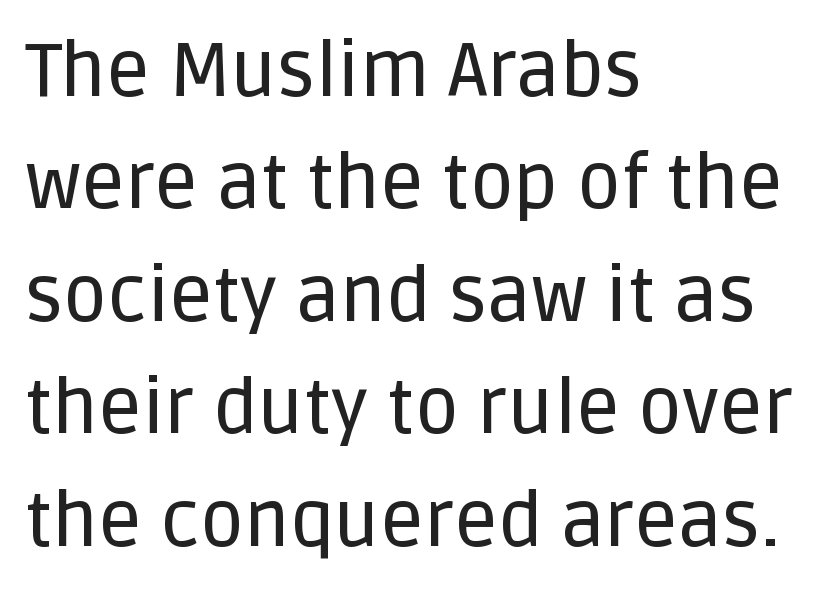
The compositor pushed each line to the left boundary. Letter spacing: default. Are there feet on the stems? There aren't — it's a sans. Varying glyph widths throughout — classic text-font behaviour. Lines of text with bare space underneath.
